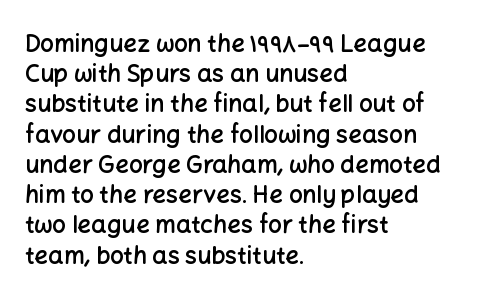
These lines are set flush left with a ragged right edge. Reading down the column, the eye jumps a familiar distance to each next line. The face used here is a semibold: visibly heavier than regular, lighter than bold. The specimen omits any rule beneath the text block's lines. Spacing between characters is what you'd get straight out of the box.
